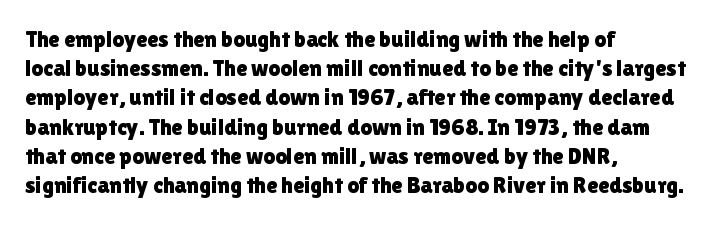
The image shows 23 px text type, upright; set left-aligned, normal line spacing (1.27x), normal letter spacing, not underlined.
